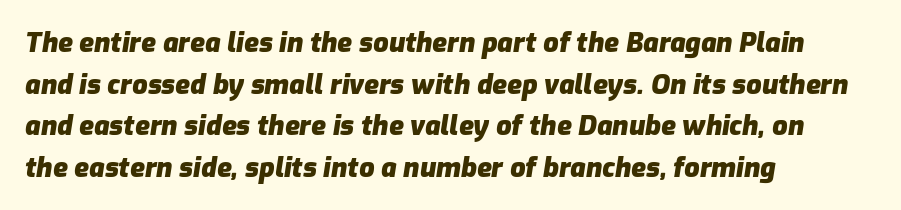
Q: Is the text bold? A: Yes.
Q: Is the text italic (slanted)? A: Yes, it leans right by about 9 degrees.
Q: Is the text underlined? A: No.
Q: How is the paragraph aligned? A: Left-aligned.
Q: Is the spacing between letters normal or unusually wide? A: Normal.
Q: Is the spacing between lines tight, normal or loose? A: Normal.
